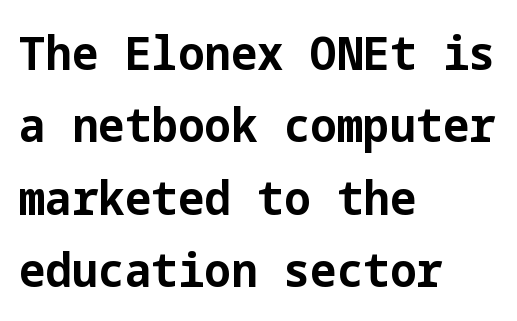
The image shows 47 px bold sans-serif type, upright; set left-aligned, normal line spacing (1.54x), normal letter spacing, not underlined; low stroke contrast and a medium x-height.
